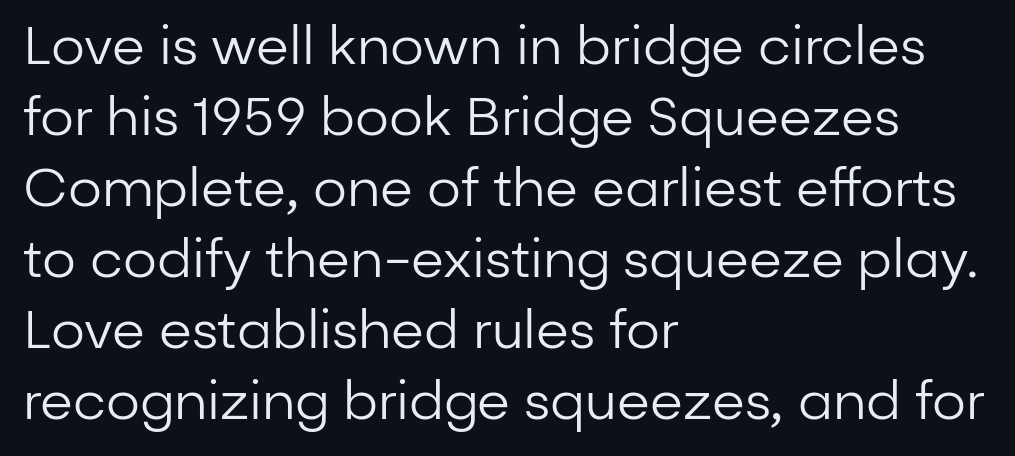
Q: Is the text bold? A: No.
Q: Is the text italic (slanted)? A: No, it is upright.
Q: Is the typeface a serif or a sans-serif typeface? A: Sans-serif.
Q: Is the text underlined? A: No.
Q: How is the paragraph aligned? A: Left-aligned.
Q: Is the spacing between letters normal or unusually wide? A: Normal.
Q: Is the spacing between lines tight, normal or loose? A: Normal.
Q: Width (condensed, normal, or wide)? A: Normal.
Q: Stroke contrast? A: Low.
Q: x-height? A: Medium.
Q: Monospaced? A: No.
